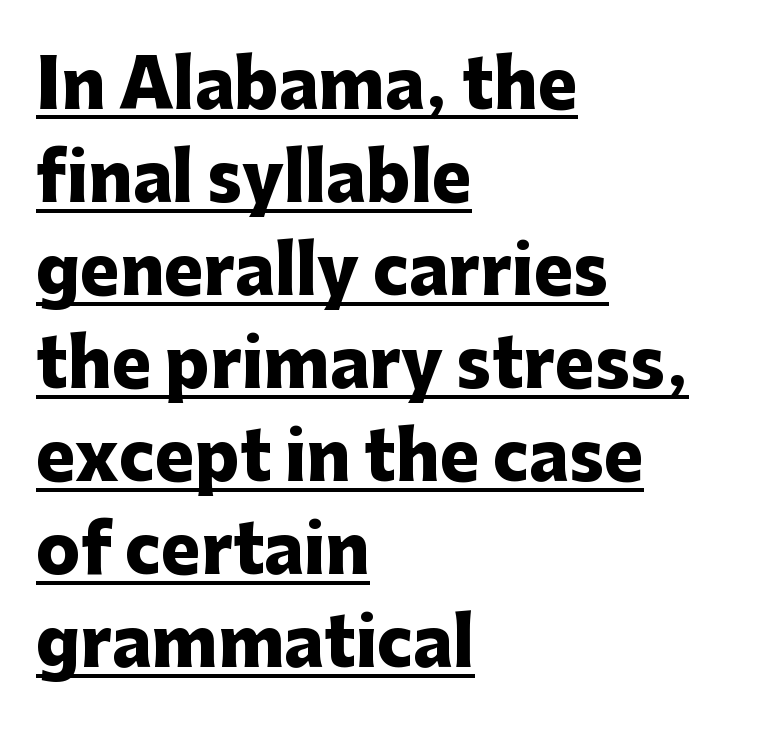
Short note: letters normally spaced. This sample uses an upright cut, with every glyph sitting square on the baseline. Do the characters align in a grid? No, the font is proportional. These lines carry a lot of weight — the face is fully bold.
